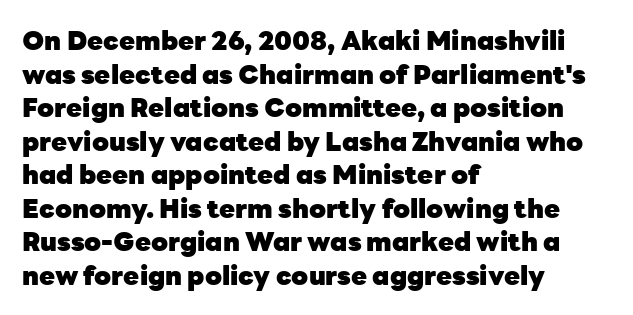
The image shows 26 px bold type, upright; set left-aligned, normal line spacing (1.29x), normal letter spacing, not underlined.
